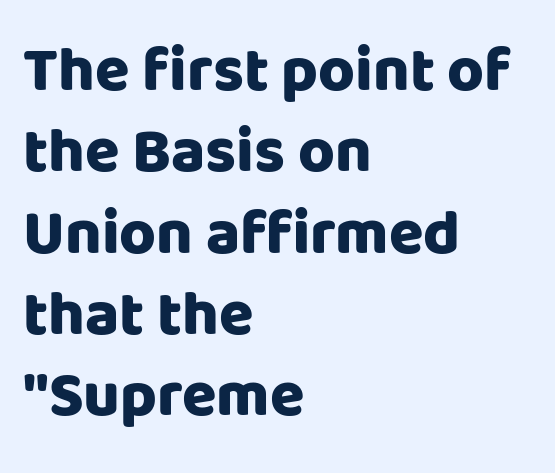
The specimen omits any rule beneath the text block's lines. How heavy is the stroke? Heavy — this is a bold. Short and long lines alike share a common starting point at left. The gaps between neighbouring characters are ordinary and unremarkable. Classification — sans serif. Style check: upright.
